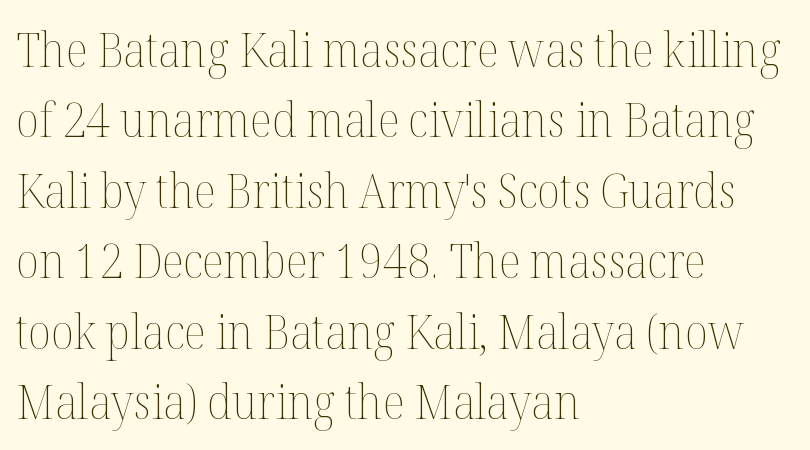
The image shows 47 px thin type, upright; set left-aligned, normal line spacing (1.5x), normal letter spacing, not underlined; medium stroke contrast and a medium x-height.
